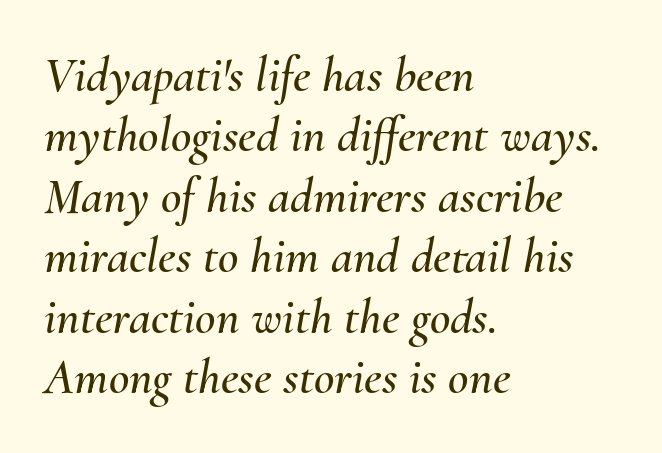
{"italic": "yes", "lean": "right", "slant_degrees": 10, "width": "normal", "stroke_contrast": "medium", "x_height": "small", "monospaced": "no", "underline": "no", "align": "left", "line_spacing_ratio": 1.21, "letter_spacing": "normal", "letter_spacing_em": 0.0, "glyph_px": 50}
